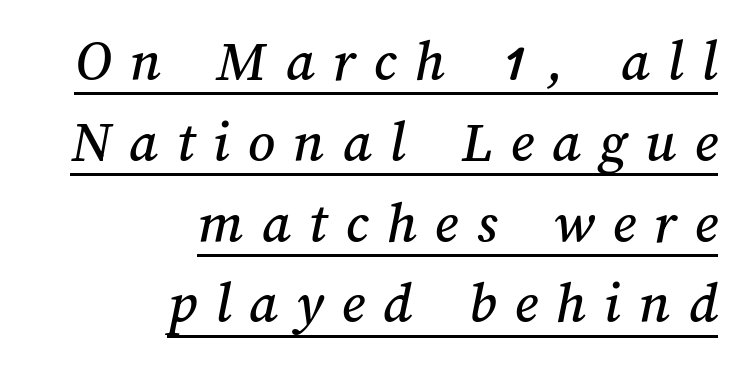
Do the characters align in a grid? No, the font is proportional. These characters rest on top of a visible drawn line. The space between consecutive lines is moderate. There is plenty of visible air inserted between adjacent glyphs.
